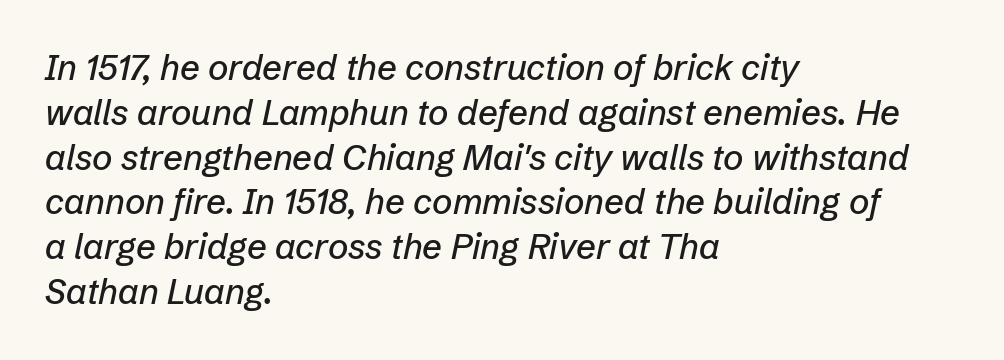
Q: Is the text italic (slanted)? A: Yes, it leans right by about 12 degrees.
Q: Is the text underlined? A: No.
Q: How is the paragraph aligned? A: Left-aligned.
Q: Is the spacing between letters normal or unusually wide? A: Normal.
Q: Is the spacing between lines tight, normal or loose? A: Normal.
Q: Width (condensed, normal, or wide)? A: Normal.
Q: Stroke contrast? A: Low.
Q: x-height? A: Medium.
Q: Monospaced? A: No.
